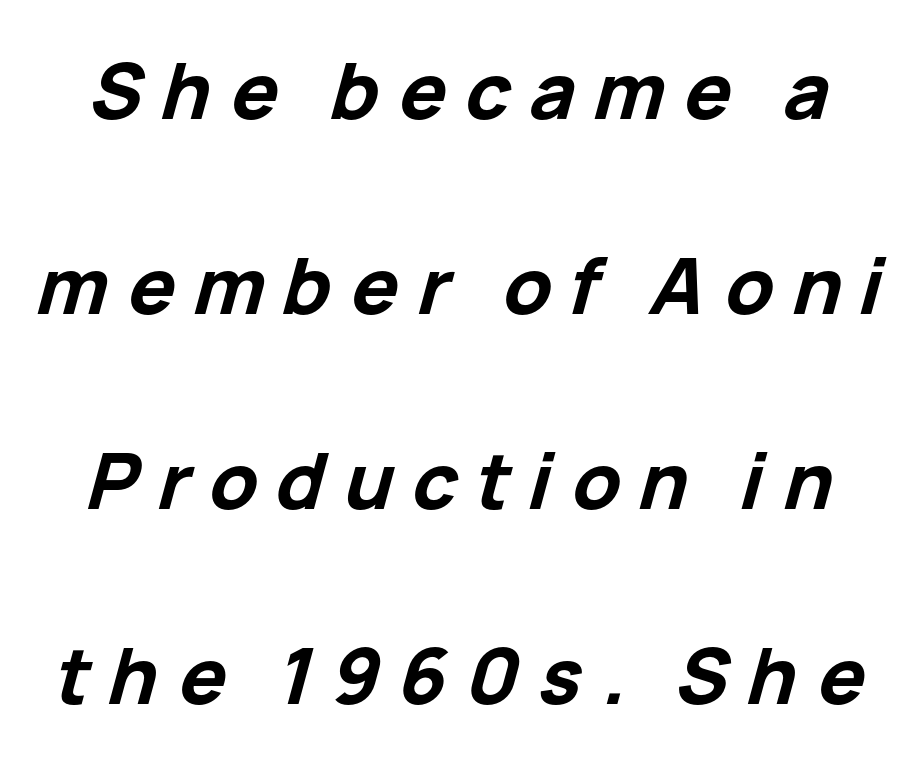
{"italic": "yes", "lean": "right", "slant_degrees": 15, "bold": "yes", "weight": "bold", "width": "normal", "stroke_contrast": "low", "x_height": "medium", "monospaced": "no", "underline": "no", "line_spacing": "loose", "line_spacing_ratio": 2.5, "letter_spacing": "wide", "letter_spacing_em": 0.24, "glyph_px": 78}
